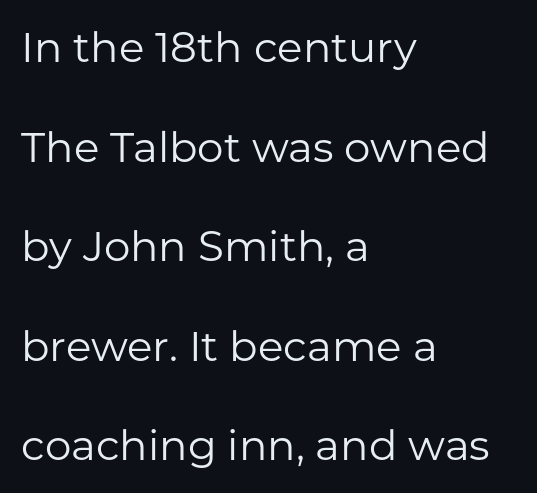
{"serif": "no", "italic": "no", "bold": "no", "weight": "regular", "width": "normal", "stroke_contrast": "low", "x_height": "medium", "monospaced": "no", "underline": "no", "align": "left", "line_spacing": "loose", "line_spacing_ratio": 2.37, "letter_spacing": "normal", "letter_spacing_em": 0.0, "glyph_px": 42}
